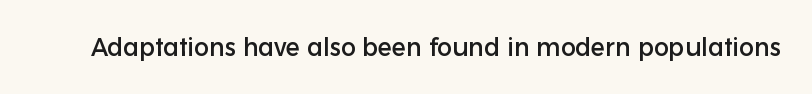
{"italic": "no", "underline": "no", "letter_spacing": "normal", "letter_spacing_em": 0.0, "glyph_px": 25}
